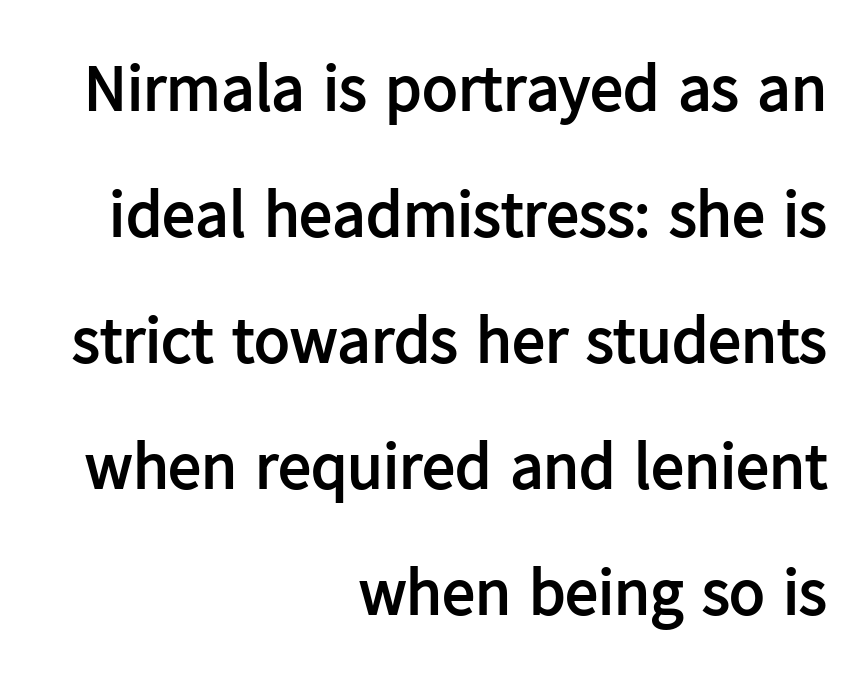
{"serif": "no", "italic": "no", "bold": "yes", "weight": "semibold", "width": "normal", "stroke_contrast": "low", "x_height": "medium", "monospaced": "no", "underline": "no", "align": "right", "line_spacing": "loose", "line_spacing_ratio": 1.91, "letter_spacing": "normal", "letter_spacing_em": 0.0, "glyph_px": 66}
